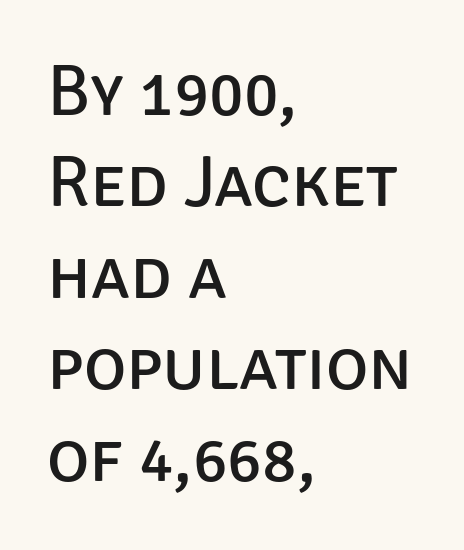
Q: Is the text bold? A: No.
Q: Is the text italic (slanted)? A: No, it is upright.
Q: Is the typeface a serif or a sans-serif typeface? A: Sans-serif.
Q: Is the text underlined? A: No.
Q: How is the paragraph aligned? A: Left-aligned.
Q: Is the spacing between letters normal or unusually wide? A: Normal.
Q: Is the spacing between lines tight, normal or loose? A: Normal.
Q: Width (condensed, normal, or wide)? A: Normal.
Q: Stroke contrast? A: Low.
Q: x-height? A: Large.
Q: Monospaced? A: No.
